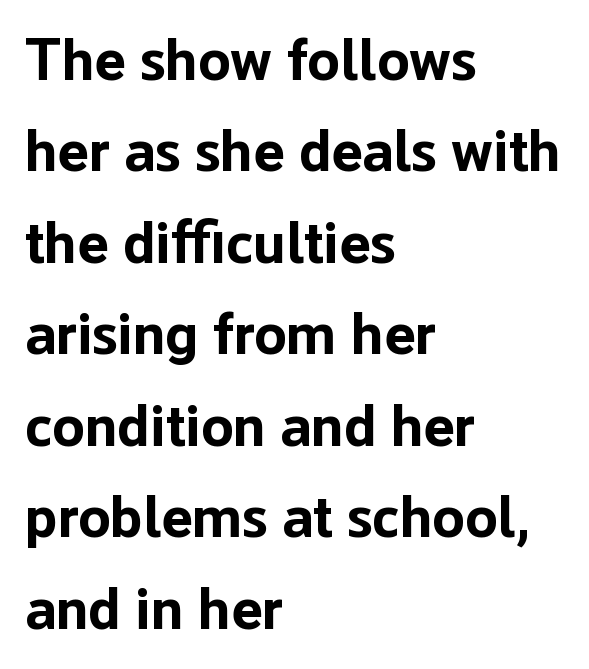
This rendering uses left alignment, leaving the right contour irregular. Are there feet on the stems? There aren't — it's a sans. Each glyph is drawn with heavy, bold strokes. Quick note: not italic, upright.
